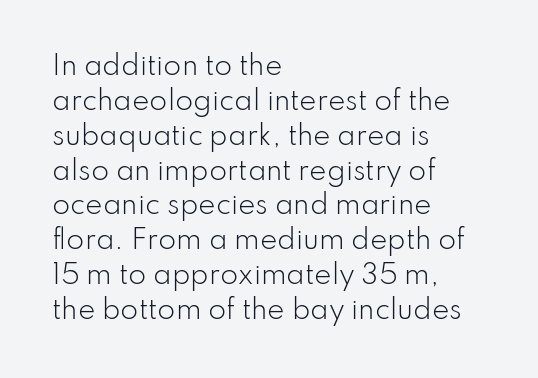
Q: Is the text bold? A: No.
Q: Is the text italic (slanted)? A: No, it is upright.
Q: Is the text underlined? A: No.
Q: How is the paragraph aligned? A: Left-aligned.
Q: Is the spacing between letters normal or unusually wide? A: Normal.
Q: Is the spacing between lines tight, normal or loose? A: Normal.
